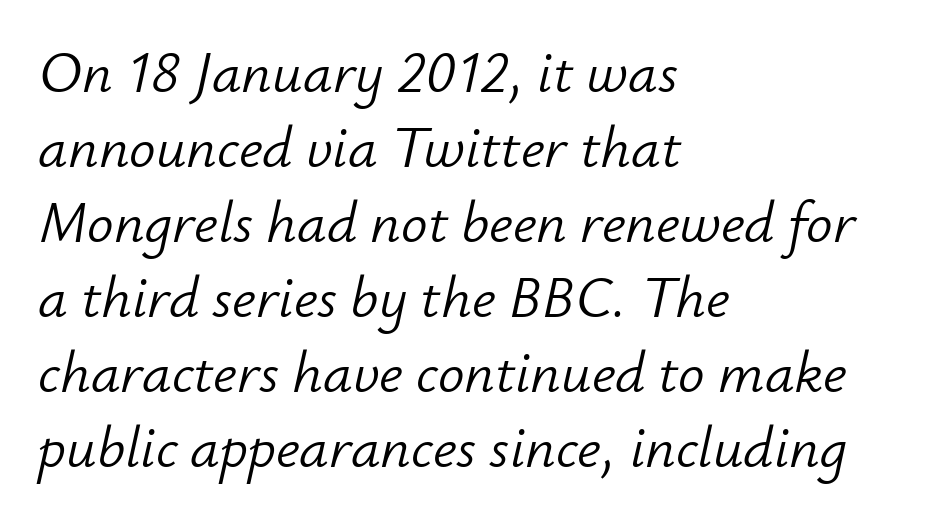
The image shows 59 px light type, italic (leaning right); set left-aligned, normal line spacing (1.27x), normal letter spacing, not underlined; low stroke contrast and a small x-height.
